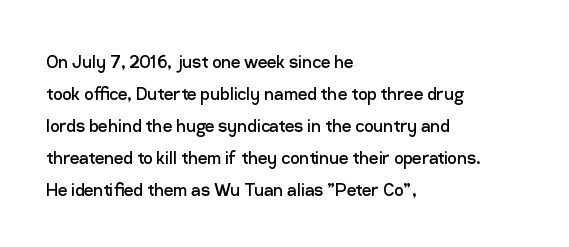
{"italic": "no", "bold": "no", "underline": "no", "align": "left", "line_spacing": "normal", "line_spacing_ratio": 1.52, "letter_spacing": "normal", "letter_spacing_em": 0.0, "glyph_px": 21}
